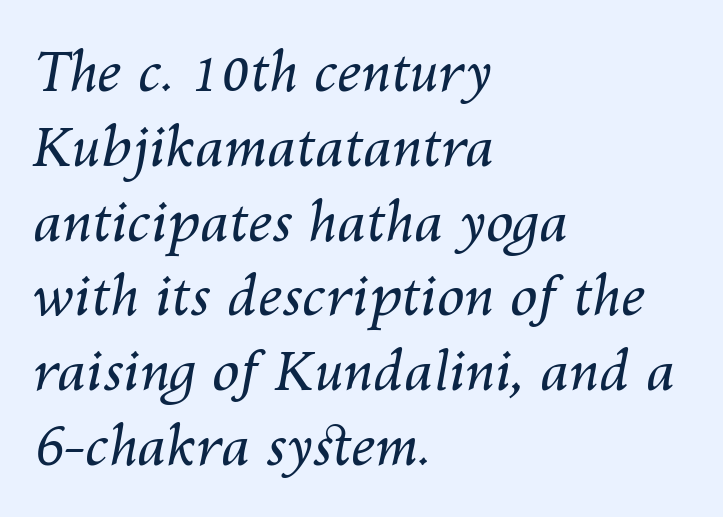
Q: Is the text bold? A: No.
Q: Is the text italic (slanted)? A: Yes, it leans right by about 10 degrees.
Q: Is the text underlined? A: No.
Q: How is the paragraph aligned? A: Left-aligned.
Q: Is the spacing between letters normal or unusually wide? A: Normal.
Q: Is the spacing between lines tight, normal or loose? A: Normal.
Q: Width (condensed, normal, or wide)? A: Normal.
Q: Stroke contrast? A: Medium.
Q: x-height? A: Medium.
Q: Monospaced? A: No.
